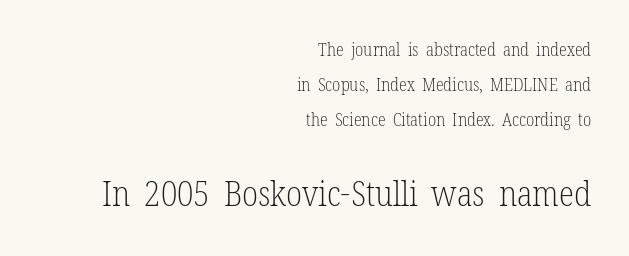
Q: Is the text bold? A: No.
Q: Is the text italic (slanted)? A: No, it is upright.
Q: Is the typeface a serif or a sans-serif typeface? A: Serif.
Q: Is the text underlined? A: No.
Q: How is the paragraph aligned? A: Right-aligned.
Q: Is the spacing between letters normal or unusually wide? A: Normal.
Q: Is the spacing between lines tight, normal or loose? A: Loose.
Q: Which block of text is set in a larger size, the first (top) or the second (bottom)? A: The second (bottom) one.
Q: Width (condensed, normal, or wide)? A: Condensed.
Q: Stroke contrast? A: Low.
Q: x-height? A: Medium.
Q: Monospaced? A: No.
